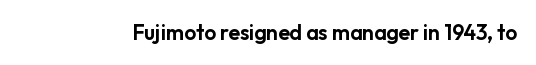
{"italic": "no", "underline": "no", "letter_spacing": "normal", "letter_spacing_em": 0.0, "glyph_px": 21}
